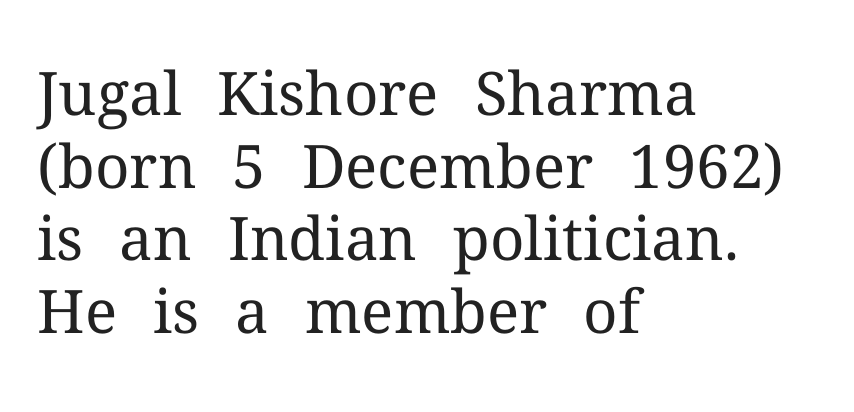
Q: Is the text bold? A: No.
Q: Is the text italic (slanted)? A: No, it is upright.
Q: Is the typeface a serif or a sans-serif typeface? A: Serif.
Q: Is the text underlined? A: No.
Q: How is the paragraph aligned? A: Left-aligned.
Q: Is the spacing between letters normal or unusually wide? A: Normal.
Q: Width (condensed, normal, or wide)? A: Normal.
Q: Stroke contrast? A: Medium.
Q: x-height? A: Medium.
Q: Monospaced? A: No.
